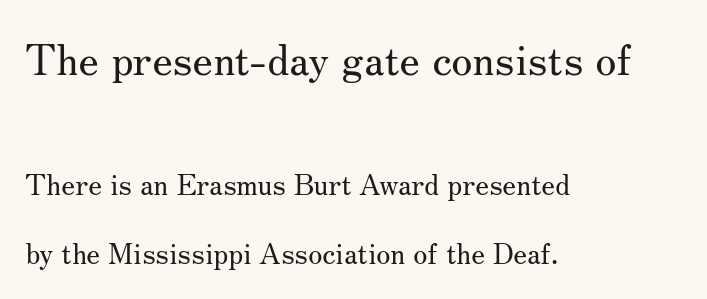
The image shows 43 px regular-weight serif type, upright; set left-aligned, loose line spacing (2.37x), normal letter spacing, not underlined; the first (top) block is 1.48x larger; medium stroke contrast and a small x-height.
